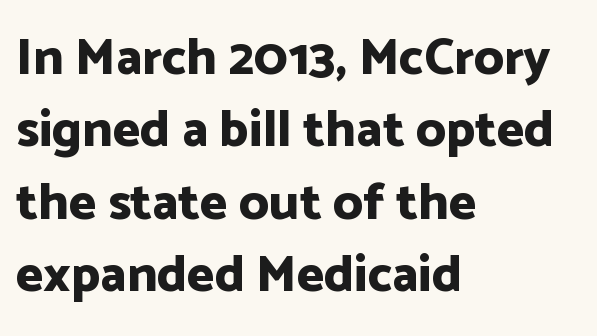
{"serif": "no", "italic": "no", "bold": "yes", "weight": "bold", "width": "normal", "stroke_contrast": "low", "x_height": "medium", "monospaced": "no", "underline": "no", "align": "left", "line_spacing": "normal", "line_spacing_ratio": 1.39, "letter_spacing": "normal", "letter_spacing_em": 0.0, "glyph_px": 52}
